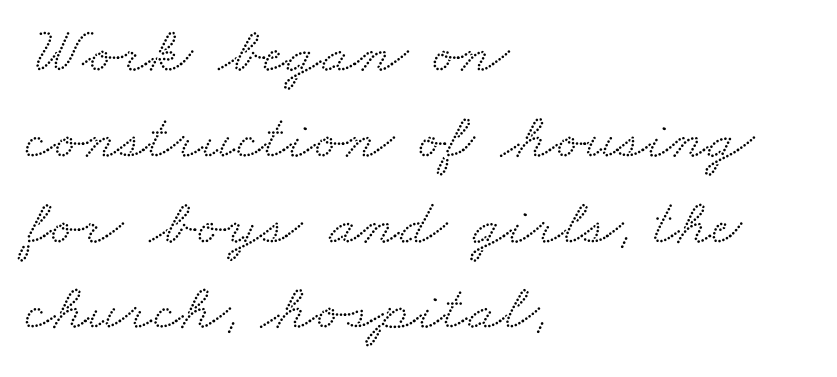
Q: Is the typeface a serif or a sans-serif typeface? A: Serif.
Q: Is the text underlined? A: No.
Q: How is the paragraph aligned? A: Left-aligned.
Q: Is the spacing between letters normal or unusually wide? A: Normal.
Q: Is the spacing between lines tight, normal or loose? A: Normal.
Q: Width (condensed, normal, or wide)? A: Wide.
Q: Stroke contrast? A: Medium.
Q: x-height? A: Small.
Q: Monospaced? A: No.
